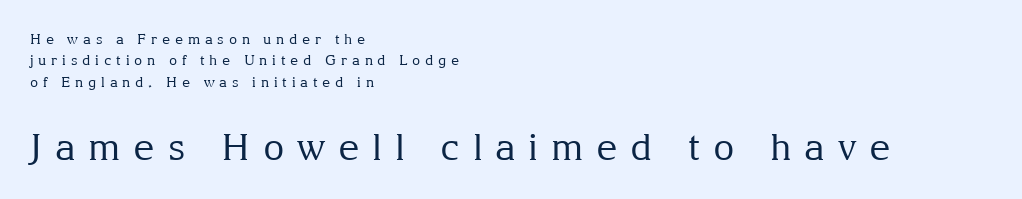
Q: Is the text bold? A: No.
Q: Is the text italic (slanted)? A: No, it is upright.
Q: Is the typeface a serif or a sans-serif typeface? A: Serif.
Q: Is the text underlined? A: No.
Q: How is the paragraph aligned? A: Left-aligned.
Q: Is the spacing between letters normal or unusually wide? A: Unusually wide.
Q: Is the spacing between lines tight, normal or loose? A: Normal.
Q: Which block of text is set in a larger size, the first (top) or the second (bottom)? A: The second (bottom) one.
Q: Width (condensed, normal, or wide)? A: Normal.
Q: Stroke contrast? A: Medium.
Q: x-height? A: Medium.
Q: Monospaced? A: No.
